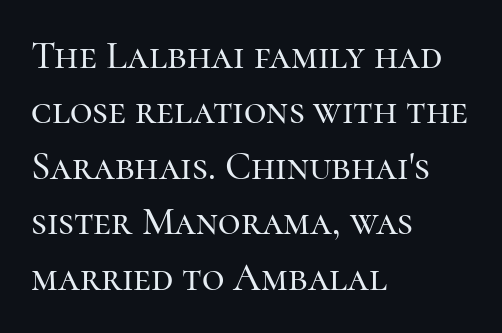
{"serif": "yes", "italic": "no", "width": "normal", "stroke_contrast": "high", "x_height": "medium", "monospaced": "no", "underline": "no", "align": "left", "line_spacing": "normal", "line_spacing_ratio": 1.42, "letter_spacing": "normal", "letter_spacing_em": 0.0, "glyph_px": 39}
